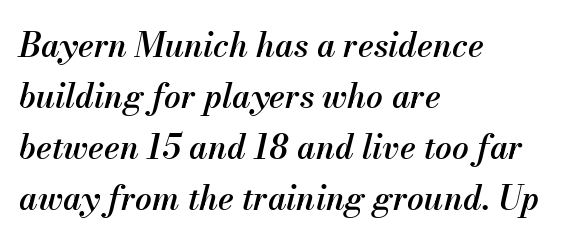
A typesetter would call this proportional, since set widths differ per character. The letters are semibold — heavier than regular but short of a full bold. The space directly below the letters is spotless. The gaps between neighbouring characters are ordinary and unremarkable. Normally led — the rows are evenly, conventionally spaced. When letters slant like this, we call the style italic.
